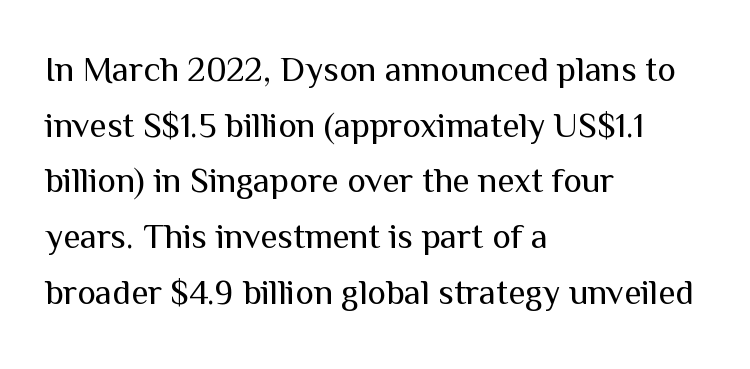
Q: Is the text bold? A: No.
Q: Is the text italic (slanted)? A: No, it is upright.
Q: Is the typeface a serif or a sans-serif typeface? A: Sans-serif.
Q: Is the text underlined? A: No.
Q: How is the paragraph aligned? A: Left-aligned.
Q: Is the spacing between letters normal or unusually wide? A: Normal.
Q: Is the spacing between lines tight, normal or loose? A: Normal.
Q: Width (condensed, normal, or wide)? A: Normal.
Q: Stroke contrast? A: Medium.
Q: x-height? A: Medium.
Q: Monospaced? A: No.
